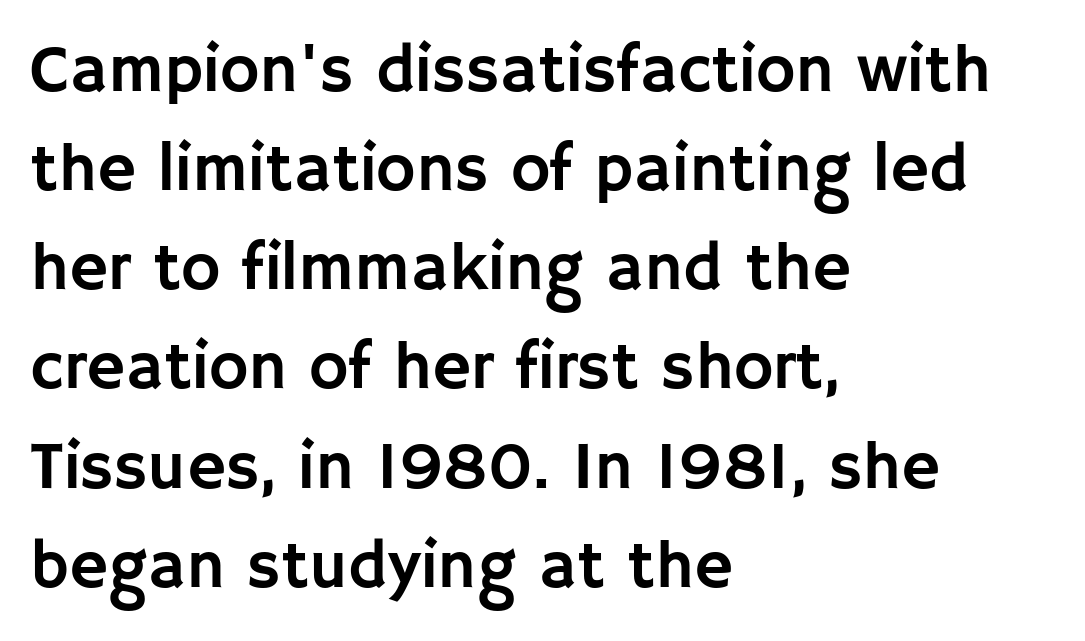
The image shows 67 px sans-serif type, upright; set left-aligned, normal line spacing (1.48x), normal letter spacing, not underlined; low stroke contrast and a large x-height.
